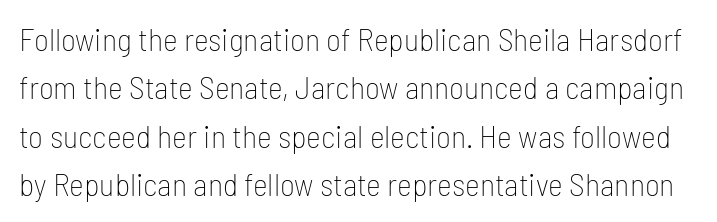
{"serif": "no", "italic": "no", "bold": "no", "weight": "thin", "width": "condensed", "stroke_contrast": "low", "x_height": "medium", "monospaced": "no", "underline": "no", "line_spacing": "normal", "line_spacing_ratio": 1.51, "letter_spacing": "normal", "letter_spacing_em": 0.0, "glyph_px": 32}
